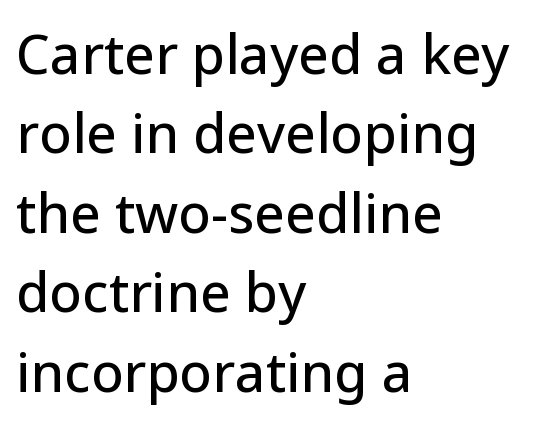
{"serif": "no", "italic": "no", "width": "normal", "stroke_contrast": "low", "x_height": "medium", "monospaced": "no", "underline": "no", "align": "left", "line_spacing": "normal", "line_spacing_ratio": 1.47, "letter_spacing": "normal", "letter_spacing_em": 0.0, "glyph_px": 54}
